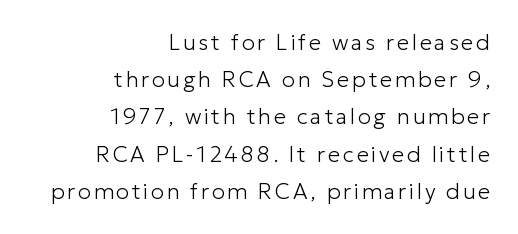
The image shows 22 px text type, upright; set right-aligned, normal line spacing (1.69x), not underlined.
